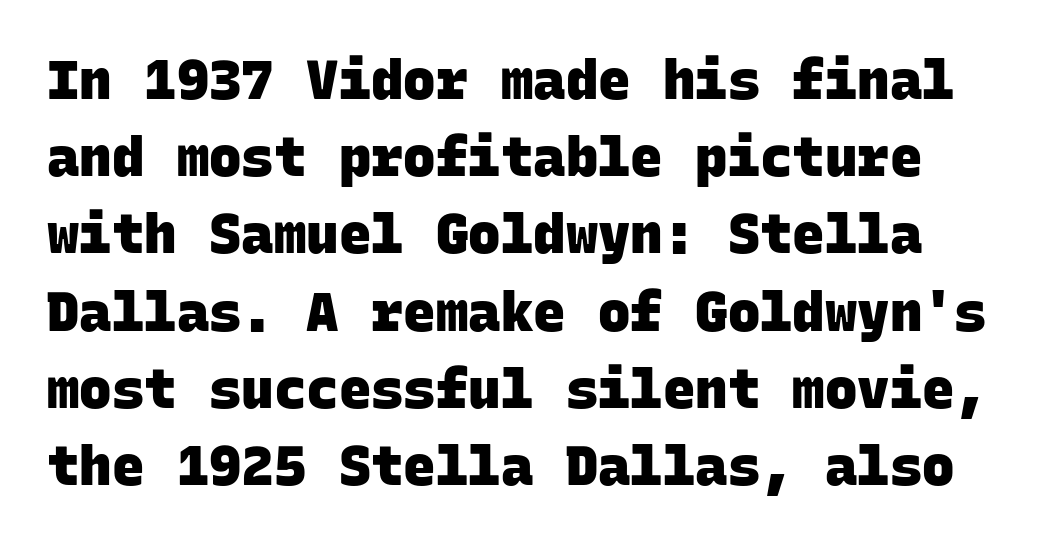
The image shows 54 px heavy sans-serif type, monospaced; set normal line spacing (1.43x), normal letter spacing, not underlined; low stroke contrast and a large x-height.
